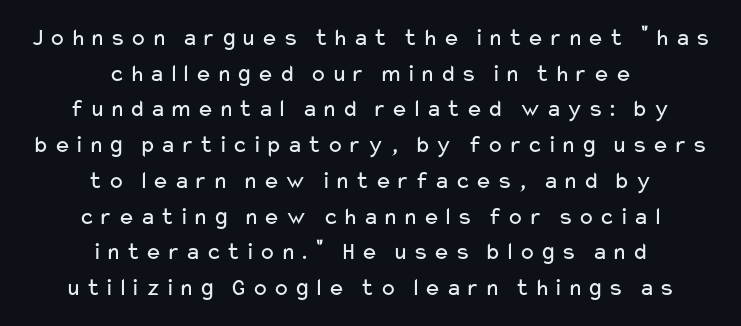
Q: Is the text bold? A: No.
Q: Is the text italic (slanted)? A: No, it is upright.
Q: Is the text underlined? A: No.
Q: How is the paragraph aligned? A: Centered.
Q: Is the spacing between lines tight, normal or loose? A: Normal.
